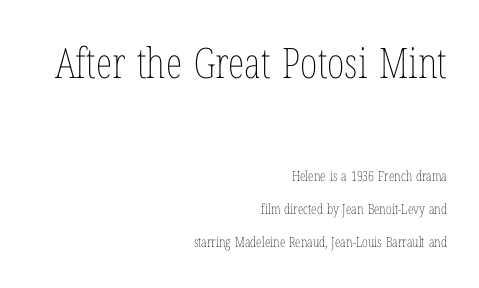
{"italic": "no", "bold": "no", "weight": "thin", "width": "condensed", "stroke_contrast": "low", "x_height": "medium", "monospaced": "no", "underline": "no", "align": "right", "line_spacing": "loose", "line_spacing_ratio": 2.37, "letter_spacing": "normal", "letter_spacing_em": 0.0, "larger_block": "first", "size_ratio": 3.0, "glyph_px": 42}
